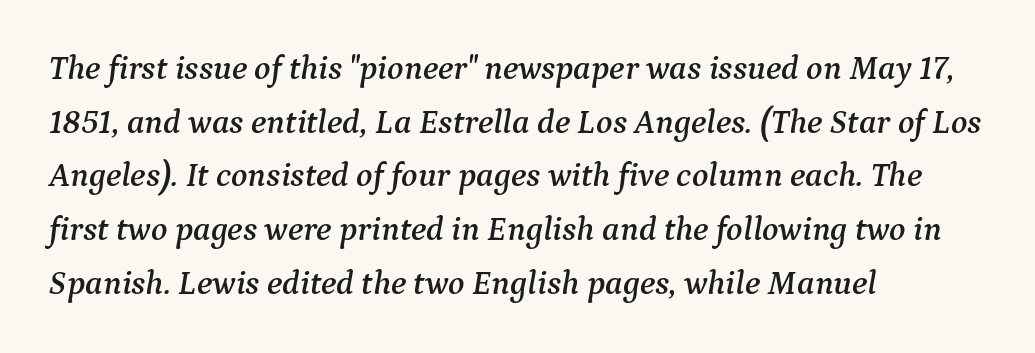
Observe the serifs anchoring each vertical stroke in this sample. The ragged edge is on the right, which tells us the setting is flush left. The rendering applies a slant to the glyphs. Looks like regular typesetting: each glyph gets only the width it needs. Clear beneath every line of the passage.
